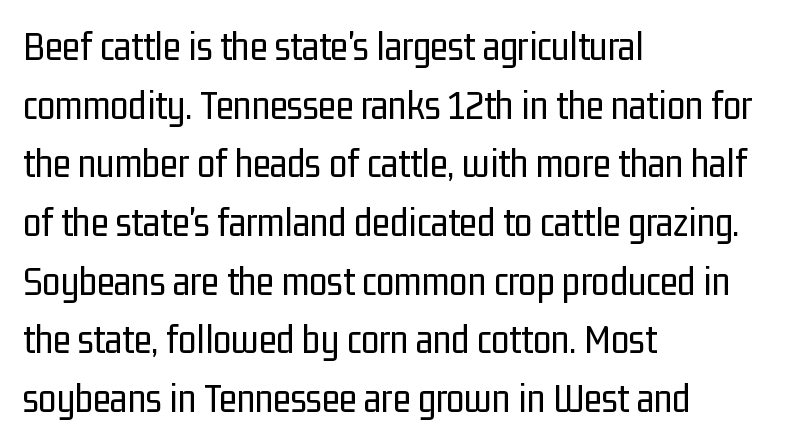
Quick note: interline space is typical. Each letter keeps its own natural width here, so spacing adapts to shape. The strip under each line holds only bare page. Nothing unusual about the tracking: characters are spaced as the font intends. Visually the block forms a straight wall on the left and a jagged coastline on the right. In terms of letterform style, serifs are entirely absent.
